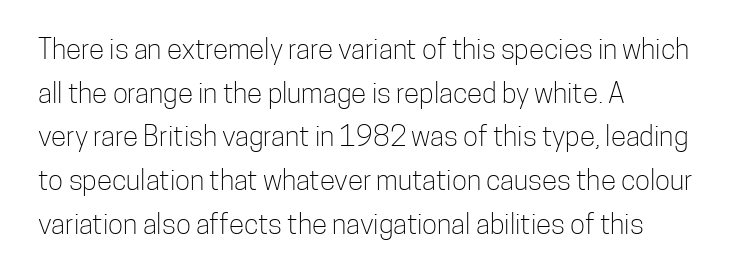
{"serif": "no", "italic": "no", "bold": "no", "weight": "light", "width": "condensed", "stroke_contrast": "low", "x_height": "medium", "monospaced": "no", "underline": "no", "align": "left", "line_spacing": "normal", "line_spacing_ratio": 1.56, "letter_spacing": "normal", "letter_spacing_em": 0.0, "glyph_px": 28}
